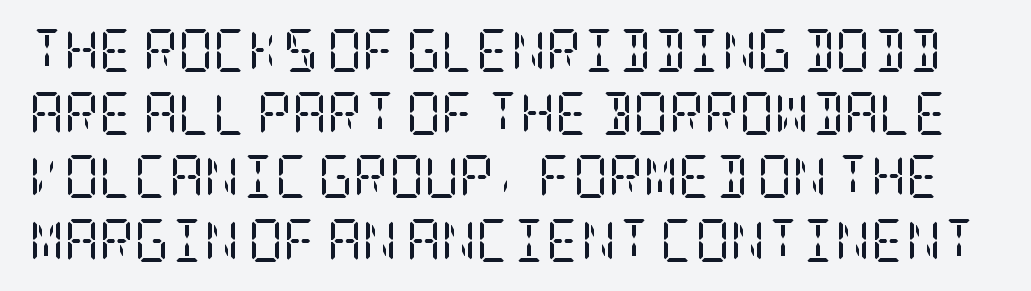
Q: Is the text bold? A: No.
Q: Is the text italic (slanted)? A: No, it is upright.
Q: Is the typeface a serif or a sans-serif typeface? A: Serif.
Q: Is the text underlined? A: No.
Q: Is the spacing between letters normal or unusually wide? A: Normal.
Q: Is the spacing between lines tight, normal or loose? A: Normal.
Q: Width (condensed, normal, or wide)? A: Condensed.
Q: Stroke contrast? A: Low.
Q: x-height? A: Large.
